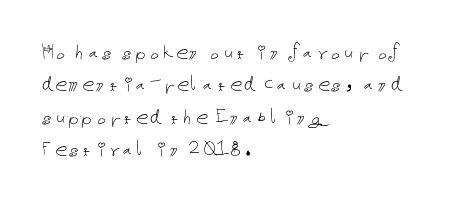
Q: Is the text bold? A: No.
Q: Is the text italic (slanted)? A: No, it is upright.
Q: Is the text underlined? A: No.
Q: How is the paragraph aligned? A: Left-aligned.
Q: Is the spacing between letters normal or unusually wide? A: Normal.
Q: Is the spacing between lines tight, normal or loose? A: Normal.
